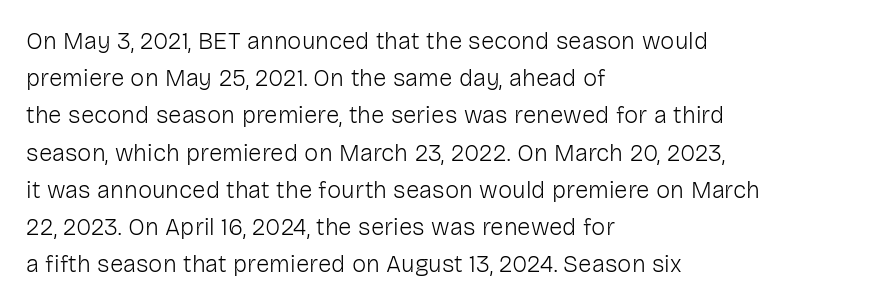
{"italic": "no", "bold": "no", "underline": "no", "align": "left", "line_spacing": "normal", "line_spacing_ratio": 1.55, "letter_spacing": "normal", "letter_spacing_em": 0.0, "glyph_px": 24}
